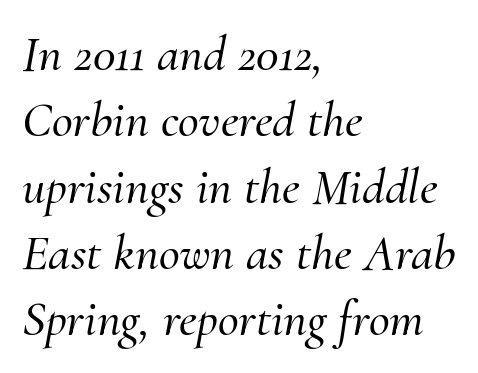
Q: Is the text italic (slanted)? A: Yes, it leans right by about 10 degrees.
Q: Is the typeface a serif or a sans-serif typeface? A: Serif.
Q: Is the text underlined? A: No.
Q: How is the paragraph aligned? A: Left-aligned.
Q: Is the spacing between letters normal or unusually wide? A: Normal.
Q: Is the spacing between lines tight, normal or loose? A: Normal.
Q: Width (condensed, normal, or wide)? A: Normal.
Q: Stroke contrast? A: Medium.
Q: x-height? A: Small.
Q: Monospaced? A: No.
